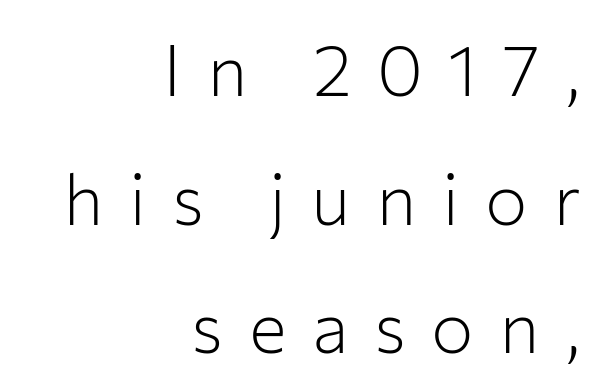
Does the lettering tilt? It doesn't — this is upright. Compared with a flush-left layout, this one pins lines to the opposite, right side. The glyphs are unaccompanied by any horizontal stroke below them. The type is letterspaced generously, with wide tracking.
